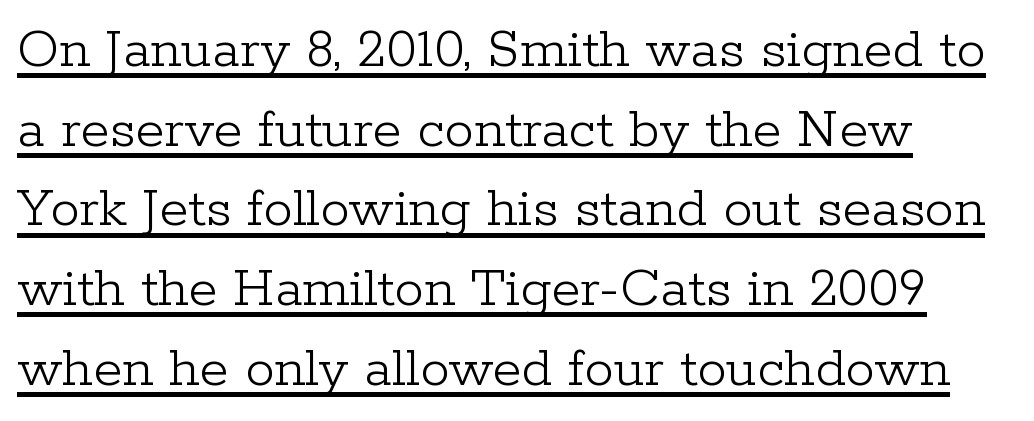
The rows are spaced the way most documents space them. Counters stay open thanks to moderate or lighter strokes. Does extra space separate the letters? No, they use regular spacing. Caption: lettering with a line underneath.
